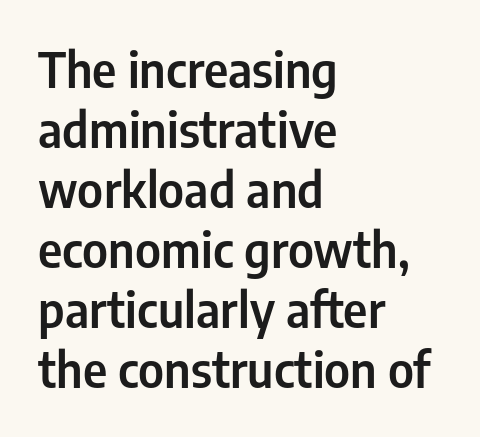
What kind of face is this? One without serifs — a sans. Reading down the column, the eye jumps a familiar distance to each next line. The ragged edge is on the right, which tells us the setting is flush left. When letters stand straight like this, we call the style roman or upright. These lines are rendered in a variable-pitch font. Descender tails drop into unmarked territory.
